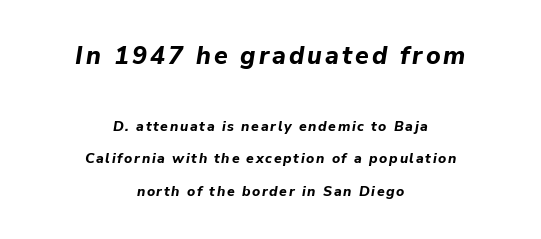
{"italic": "yes", "lean": "right", "slant_degrees": 9, "bold": "yes", "underline": "no", "align": "center", "line_spacing": "loose", "line_spacing_ratio": 2.32, "larger_block": "first", "size_ratio": 1.79, "glyph_px": 25}
